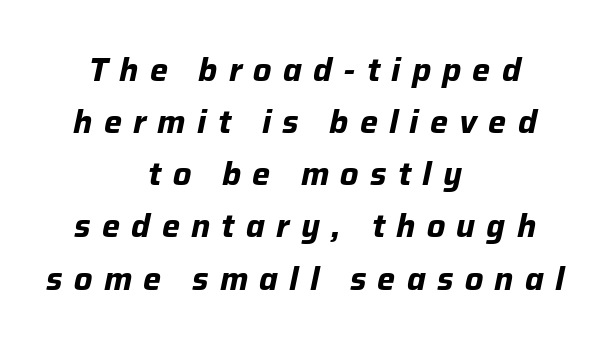
{"italic": "yes", "lean": "right", "slant_degrees": 12, "bold": "yes", "weight": "bold", "width": "normal", "stroke_contrast": "low", "x_height": "medium", "monospaced": "no", "underline": "no", "align": "center", "line_spacing": "normal", "line_spacing_ratio": 1.63, "letter_spacing": "wide", "letter_spacing_em": 0.35, "glyph_px": 32}
